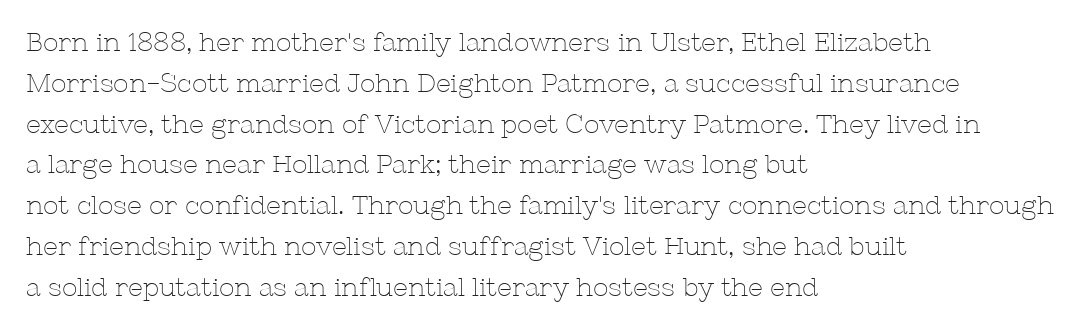
Q: Is the text bold? A: No.
Q: Is the text italic (slanted)? A: No, it is upright.
Q: Is the text underlined? A: No.
Q: How is the paragraph aligned? A: Left-aligned.
Q: Is the spacing between letters normal or unusually wide? A: Normal.
Q: Is the spacing between lines tight, normal or loose? A: Normal.
